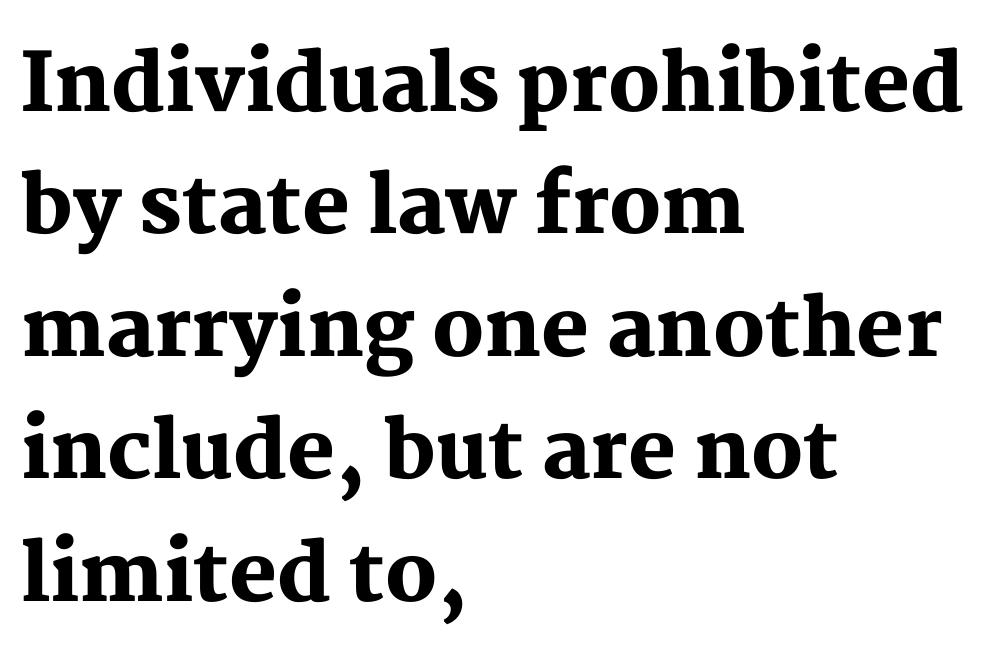
The image shows 80 px heavy serif type, upright; set left-aligned, normal line spacing (1.53x), normal letter spacing, not underlined; medium stroke contrast and a medium x-height.
